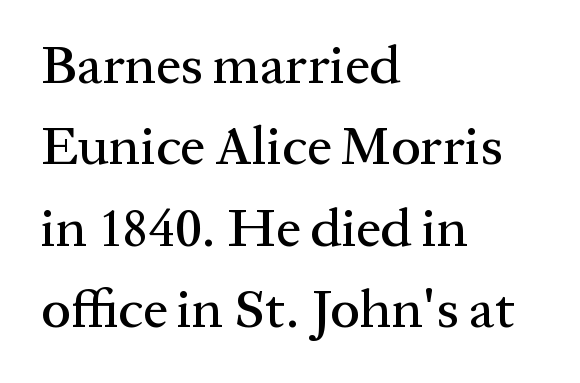
Q: Is the text italic (slanted)? A: No, it is upright.
Q: Is the typeface a serif or a sans-serif typeface? A: Serif.
Q: Is the text underlined? A: No.
Q: How is the paragraph aligned? A: Left-aligned.
Q: Is the spacing between letters normal or unusually wide? A: Normal.
Q: Is the spacing between lines tight, normal or loose? A: Normal.
Q: Width (condensed, normal, or wide)? A: Normal.
Q: Stroke contrast? A: Medium.
Q: x-height? A: Medium.
Q: Monospaced? A: No.
